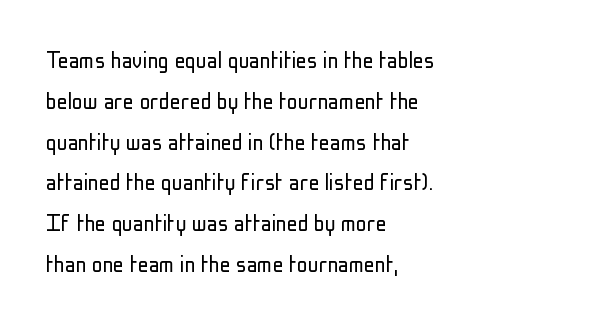
{"italic": "no", "bold": "no", "underline": "no", "align": "left", "line_spacing": "normal", "line_spacing_ratio": 1.51, "letter_spacing": "normal", "letter_spacing_em": 0.0, "glyph_px": 27}
